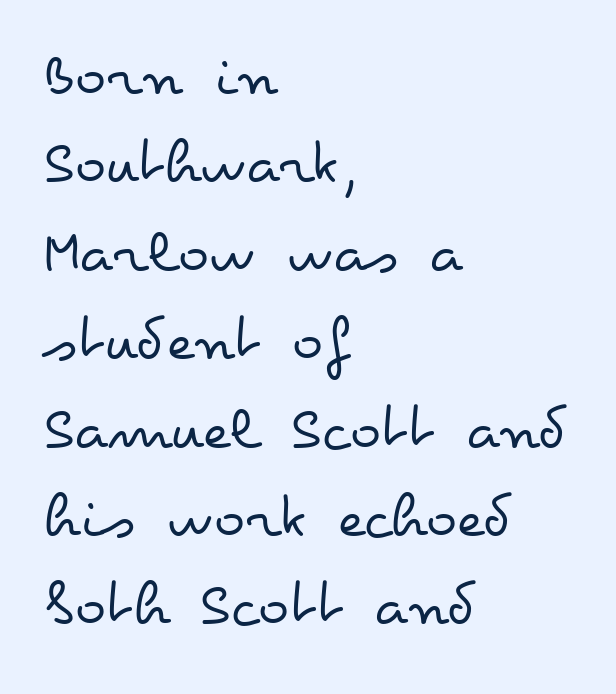
{"italic": "no", "bold": "no", "weight": "regular", "width": "wide", "stroke_contrast": "low", "x_height": "small", "monospaced": "no", "underline": "no", "align": "left", "line_spacing": "normal", "line_spacing_ratio": 1.36, "letter_spacing": "normal", "letter_spacing_em": 0.0, "glyph_px": 65}
